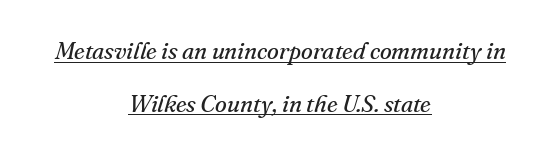
The letters are slanted; this is an italic face. Descenders here cross a horizontal rule under the line. Summary of vertical rhythm: relaxed, with wide interline spacing. The lines are quadded center. You could call the tracking neutral — neither tight nor loose. No extra ink here — the face is not bold.
